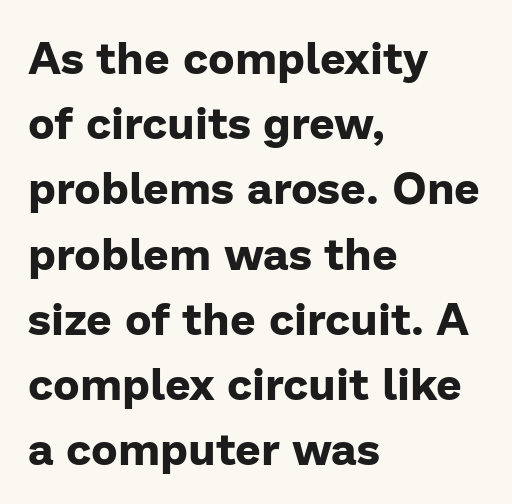
{"serif": "no", "italic": "no", "bold": "yes", "weight": "bold", "width": "normal", "stroke_contrast": "low", "x_height": "medium", "monospaced": "no", "underline": "no", "align": "left", "line_spacing": "normal", "line_spacing_ratio": 1.45, "letter_spacing": "normal", "letter_spacing_em": 0.0, "glyph_px": 45}
